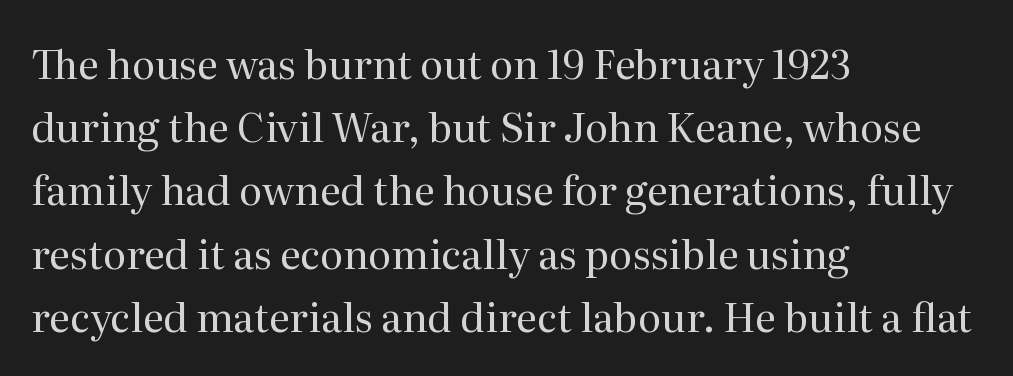
Q: Is the text bold? A: No.
Q: Is the text italic (slanted)? A: No, it is upright.
Q: Is the typeface a serif or a sans-serif typeface? A: Serif.
Q: Is the text underlined? A: No.
Q: How is the paragraph aligned? A: Left-aligned.
Q: Is the spacing between letters normal or unusually wide? A: Normal.
Q: Is the spacing between lines tight, normal or loose? A: Normal.
Q: Width (condensed, normal, or wide)? A: Normal.
Q: Stroke contrast? A: Medium.
Q: x-height? A: Medium.
Q: Monospaced? A: No.
